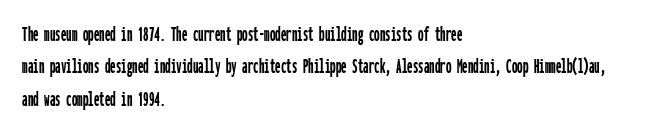
{"italic": "no", "underline": "no", "align": "left", "line_spacing": "normal", "line_spacing_ratio": 1.47, "letter_spacing": "normal", "letter_spacing_em": 0.0, "glyph_px": 22}
